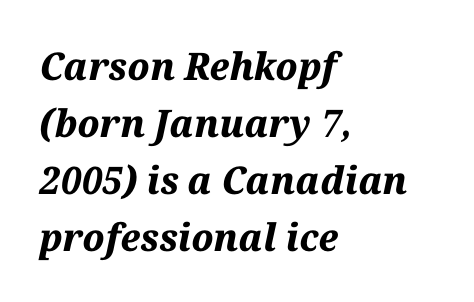
Style check: oblique. Glyph-to-glyph distance matches everyday printed text. Is this a fixed-width face? No — the glyphs have proportional, varying widths. One glance says typical: line gaps are just what's usual. Typographic density is high because the face is bold.
